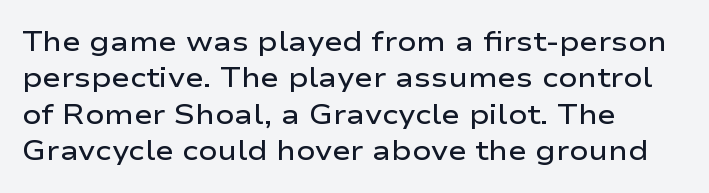
The image shows 28 px semibold, wide sans-serif type, upright; set left-aligned, normal line spacing (1.3x), normal letter spacing, not underlined; low stroke contrast and a medium x-height.
